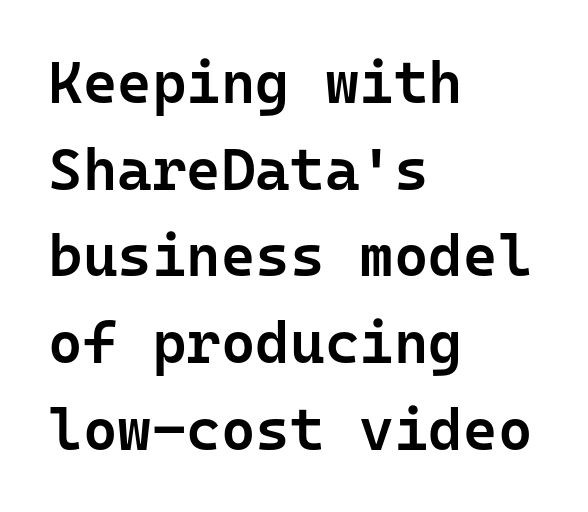
Q: Is the text bold? A: Semi-bold.
Q: Is the text italic (slanted)? A: No, it is upright.
Q: Is the typeface a serif or a sans-serif typeface? A: Sans-serif.
Q: Is the text underlined? A: No.
Q: How is the paragraph aligned? A: Left-aligned.
Q: Is the spacing between letters normal or unusually wide? A: Normal.
Q: Is the spacing between lines tight, normal or loose? A: Normal.
Q: Width (condensed, normal, or wide)? A: Normal.
Q: Stroke contrast? A: Low.
Q: x-height? A: Medium.
Q: Monospaced? A: Yes.
